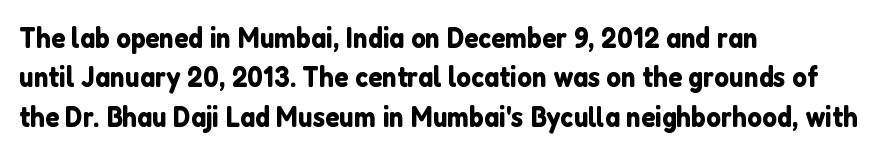
The image shows 29 px sans-serif type, upright; set left-aligned, normal line spacing (1.36x), normal letter spacing, not underlined; low stroke contrast and a medium x-height.
